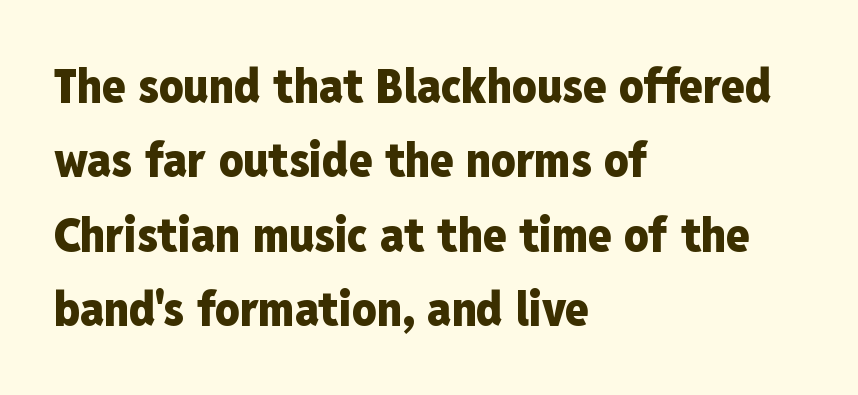
Q: Is the text bold? A: Yes.
Q: Is the text italic (slanted)? A: No, it is upright.
Q: Is the typeface a serif or a sans-serif typeface? A: Sans-serif.
Q: Is the text underlined? A: No.
Q: How is the paragraph aligned? A: Left-aligned.
Q: Is the spacing between letters normal or unusually wide? A: Normal.
Q: Is the spacing between lines tight, normal or loose? A: Normal.
Q: Width (condensed, normal, or wide)? A: Condensed.
Q: Stroke contrast? A: Low.
Q: x-height? A: Medium.
Q: Monospaced? A: No.
